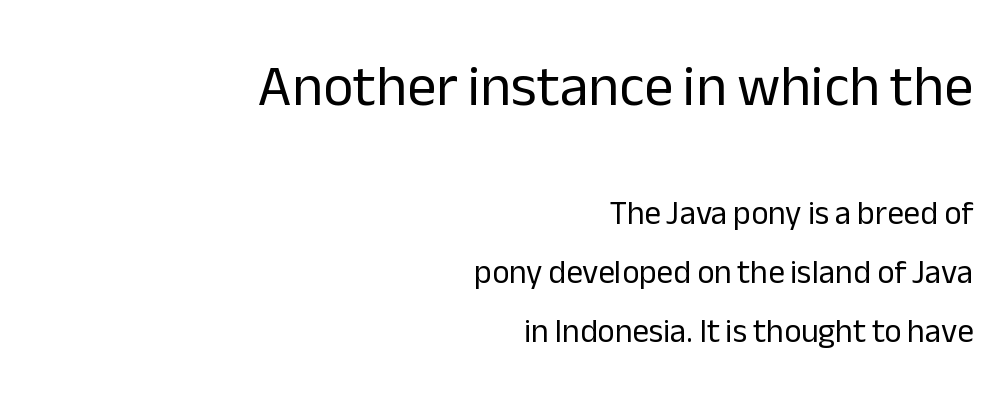
The image shows 58 px regular-weight sans-serif type, upright; set right-aligned, line spacing 1.79x, normal letter spacing, not underlined; the first (top) block is 1.76x larger; low stroke contrast and a medium x-height.
